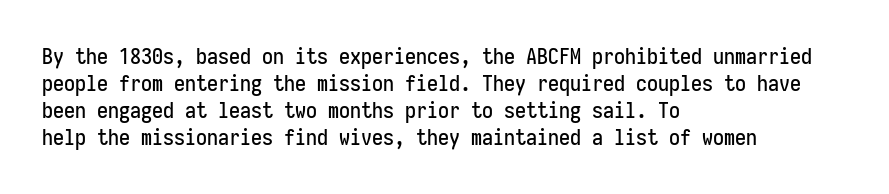
Q: Is the text italic (slanted)? A: No, it is upright.
Q: Is the text underlined? A: No.
Q: How is the paragraph aligned? A: Left-aligned.
Q: Is the spacing between letters normal or unusually wide? A: Normal.
